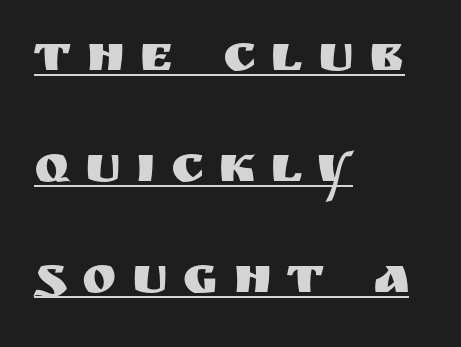
Check where the strokes stop: nothing finishes them off — pure sans. This is underlined copy, the kind a proofreader might mark for attention. Look at the tracking — it's clearly loosened, letters drifting apart. Reading down the column, the eye jumps a long way to each next line. Think of a printed novel: that variable character pitch is what you see here. The typography opts for an upright posture over an oblique one.
